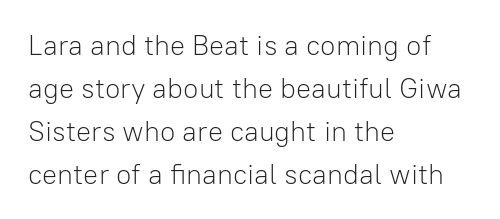
All the whitespace from short lines collects on the right. Here the designer chose a conventional face with non-uniform glyph widths. To sum up the face: it is a sans, with no serifs. The zone under the glyphs is completely vacant.
